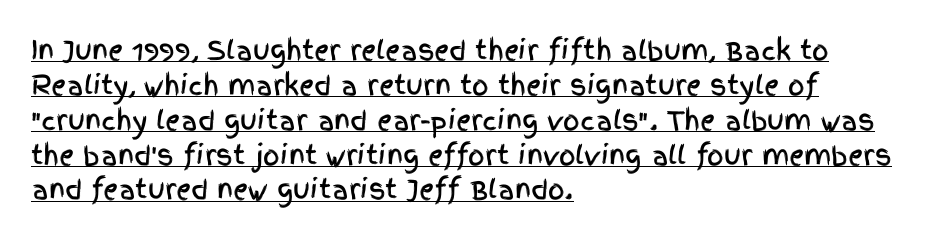
Q: Is the text italic (slanted)? A: No, it is upright.
Q: Is the text underlined? A: Yes.
Q: How is the paragraph aligned? A: Left-aligned.
Q: Is the spacing between letters normal or unusually wide? A: Normal.
Q: Is the spacing between lines tight, normal or loose? A: Normal.
